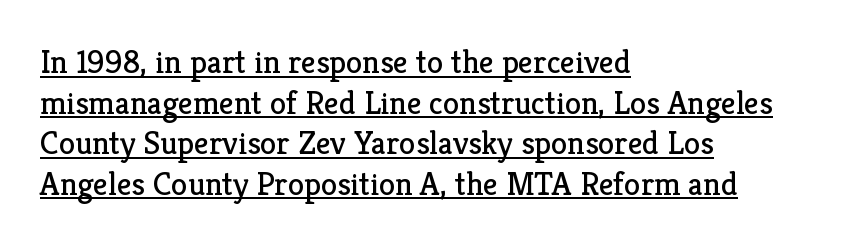
{"serif": "yes", "italic": "no", "bold": "no", "weight": "regular", "width": "normal", "stroke_contrast": "low", "x_height": "medium", "monospaced": "no", "underline": "yes", "align": "left", "line_spacing_ratio": 1.23, "letter_spacing": "normal", "letter_spacing_em": 0.0, "glyph_px": 33}
